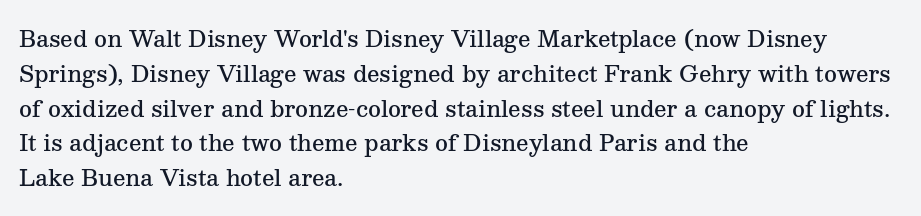
Q: Is the text bold? A: Semi-bold.
Q: Is the text italic (slanted)? A: No, it is upright.
Q: Is the text underlined? A: No.
Q: How is the paragraph aligned? A: Left-aligned.
Q: Is the spacing between letters normal or unusually wide? A: Normal.
Q: Is the spacing between lines tight, normal or loose? A: Normal.
